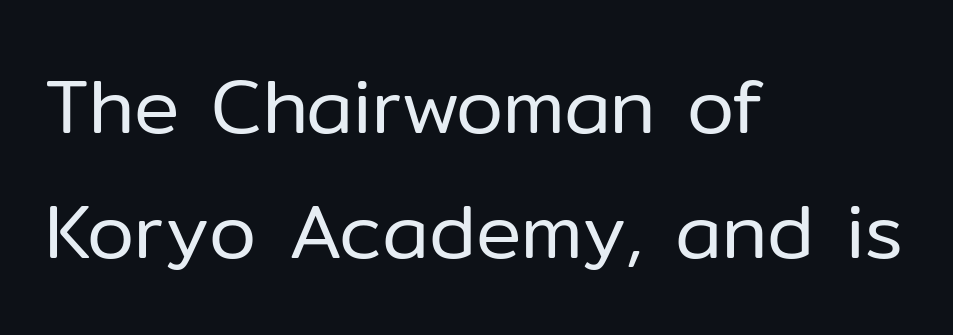
{"serif": "no", "italic": "no", "bold": "no", "weight": "regular", "width": "normal", "stroke_contrast": "low", "x_height": "medium", "monospaced": "no", "underline": "no", "align": "left", "line_spacing": "normal", "line_spacing_ratio": 1.64, "letter_spacing": "normal", "letter_spacing_em": 0.0, "glyph_px": 76}
